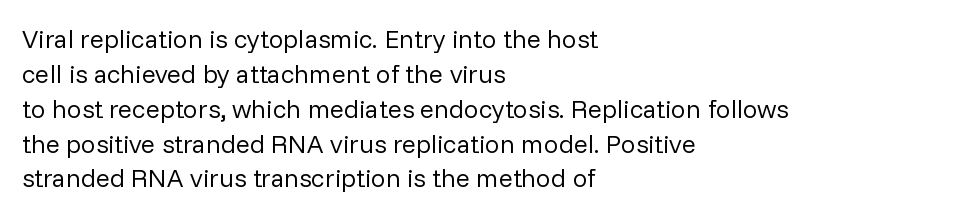
{"italic": "no", "bold": "no", "underline": "no", "align": "left", "line_spacing": "normal", "line_spacing_ratio": 1.34, "letter_spacing": "normal", "letter_spacing_em": 0.0, "glyph_px": 26}
